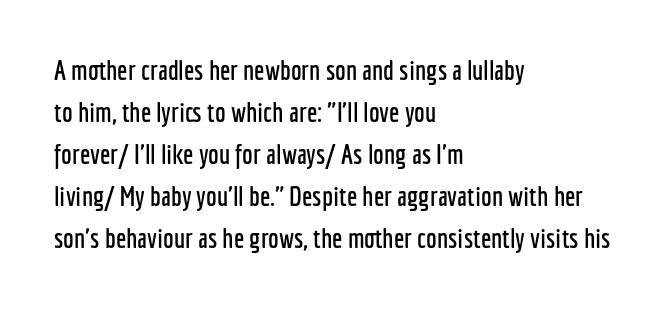
Q: Is the text italic (slanted)? A: No, it is upright.
Q: Is the text underlined? A: No.
Q: How is the paragraph aligned? A: Left-aligned.
Q: Is the spacing between letters normal or unusually wide? A: Normal.
Q: Is the spacing between lines tight, normal or loose? A: Normal.
